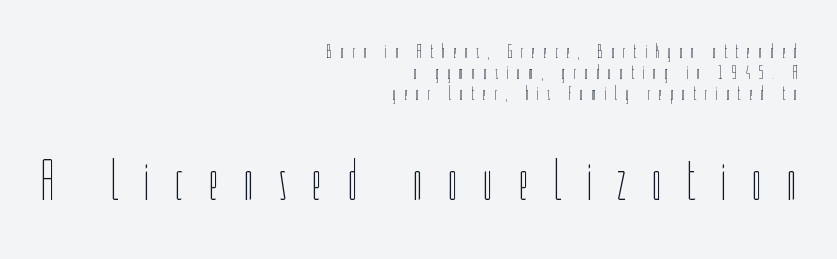
Q: Is the text bold? A: No.
Q: Is the text italic (slanted)? A: No, it is upright.
Q: Is the text underlined? A: No.
Q: How is the paragraph aligned? A: Right-aligned.
Q: Is the spacing between letters normal or unusually wide? A: Unusually wide.
Q: Is the spacing between lines tight, normal or loose? A: Tight.
Q: Which block of text is set in a larger size, the first (top) or the second (bottom)? A: The second (bottom) one.
Q: Width (condensed, normal, or wide)? A: Condensed.
Q: Stroke contrast? A: Low.
Q: x-height? A: Medium.
Q: Monospaced? A: No.
